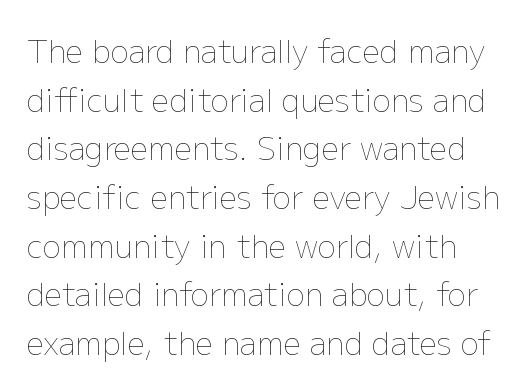
Q: Is the text bold? A: No.
Q: Is the text italic (slanted)? A: No, it is upright.
Q: Is the text underlined? A: No.
Q: Is the spacing between letters normal or unusually wide? A: Normal.
Q: Is the spacing between lines tight, normal or loose? A: Normal.
Q: Width (condensed, normal, or wide)? A: Normal.
Q: Stroke contrast? A: Low.
Q: x-height? A: Medium.
Q: Monospaced? A: No.
